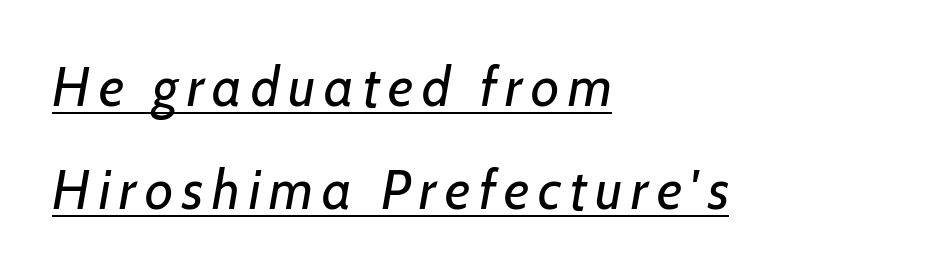
{"italic": "yes", "lean": "right", "slant_degrees": 7, "bold": "no", "weight": "regular", "width": "normal", "stroke_contrast": "low", "x_height": "medium", "monospaced": "no", "underline": "yes", "align": "left", "line_spacing_ratio": 1.87, "glyph_px": 55}
